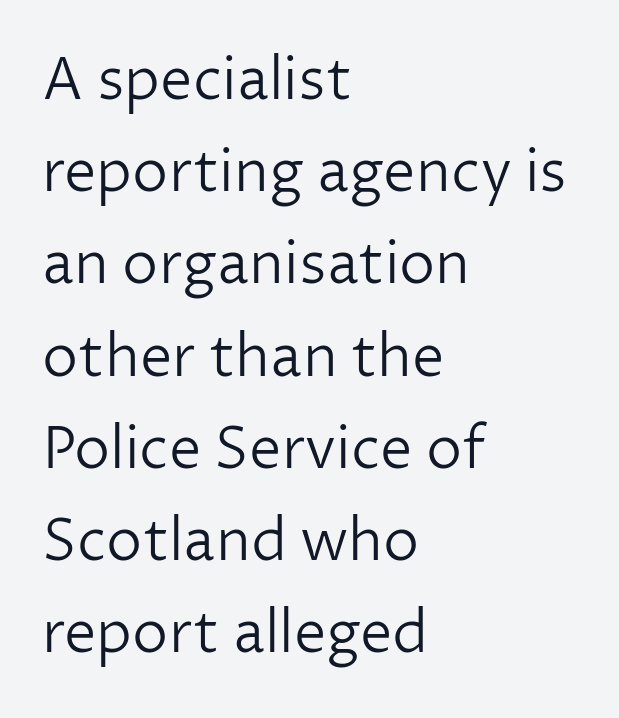
Q: Is the text bold? A: No.
Q: Is the text italic (slanted)? A: No, it is upright.
Q: Is the typeface a serif or a sans-serif typeface? A: Sans-serif.
Q: Is the text underlined? A: No.
Q: How is the paragraph aligned? A: Left-aligned.
Q: Is the spacing between letters normal or unusually wide? A: Normal.
Q: Is the spacing between lines tight, normal or loose? A: Normal.
Q: Width (condensed, normal, or wide)? A: Normal.
Q: Stroke contrast? A: Low.
Q: x-height? A: Medium.
Q: Monospaced? A: No.
